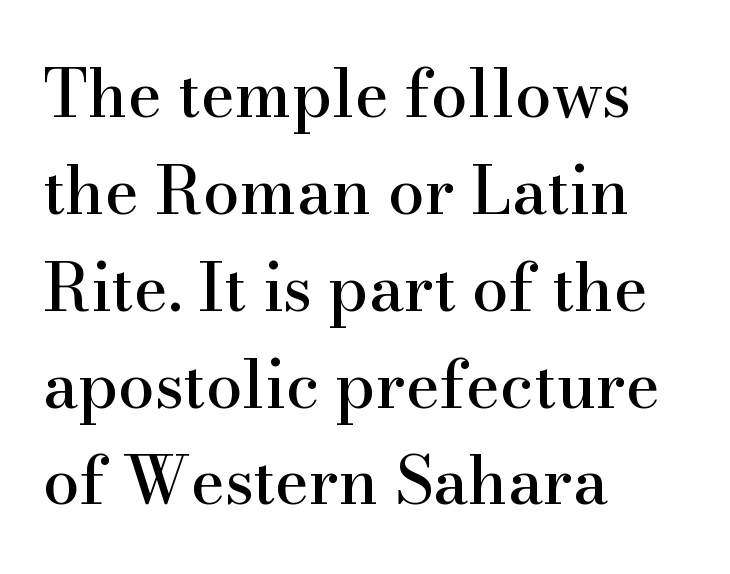
{"serif": "yes", "italic": "no", "width": "normal", "stroke_contrast": "high", "x_height": "small", "monospaced": "no", "underline": "no", "align": "left", "line_spacing": "normal", "line_spacing_ratio": 1.49, "letter_spacing": "normal", "letter_spacing_em": 0.0, "glyph_px": 65}
